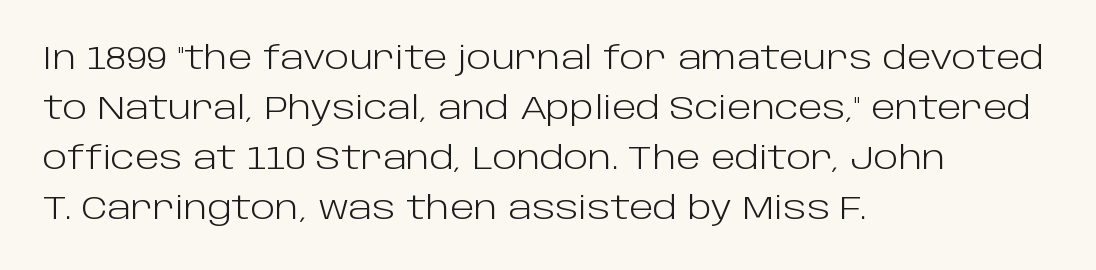
The image shows 32 px light sans-serif type, upright; set left-aligned, normal line spacing (1.56x), normal letter spacing, not underlined; low stroke contrast and a large x-height.
